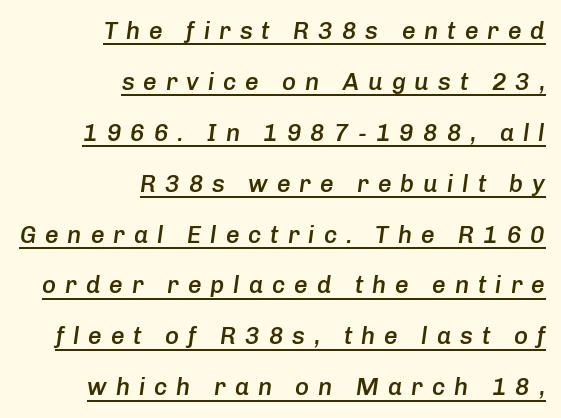
The image shows 24 px text type, italic (leaning right); set right-aligned, loose line spacing (2.12x), unusually wide letter spacing (+0.37 em), underlined.
